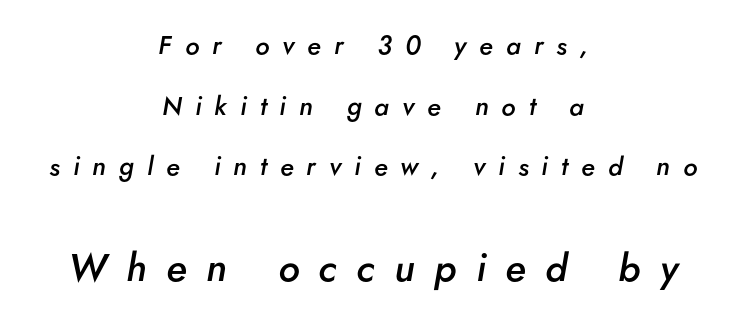
Q: Is the text bold? A: Semi-bold.
Q: Is the text italic (slanted)? A: Yes, it leans right by about 5 degrees.
Q: Is the text underlined? A: No.
Q: How is the paragraph aligned? A: Centered.
Q: Is the spacing between letters normal or unusually wide? A: Unusually wide.
Q: Is the spacing between lines tight, normal or loose? A: Loose.
Q: Which block of text is set in a larger size, the first (top) or the second (bottom)? A: The second (bottom) one.
Q: Width (condensed, normal, or wide)? A: Normal.
Q: Stroke contrast? A: Low.
Q: x-height? A: Small.
Q: Monospaced? A: No.
